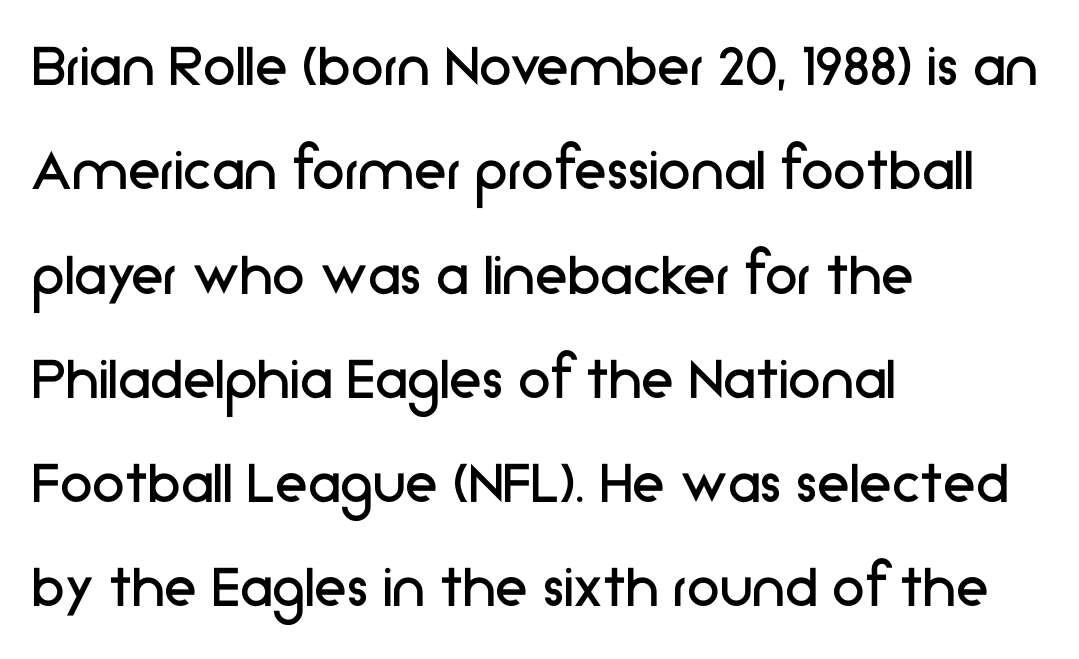
The text was rendered using a sans face with plain stroke endings. Weight: regular or lighter. The letters stand upright; this is a roman face. The compositor pushed each line to the left boundary. These lines keep a tight, regular rhythm from letter to letter.
